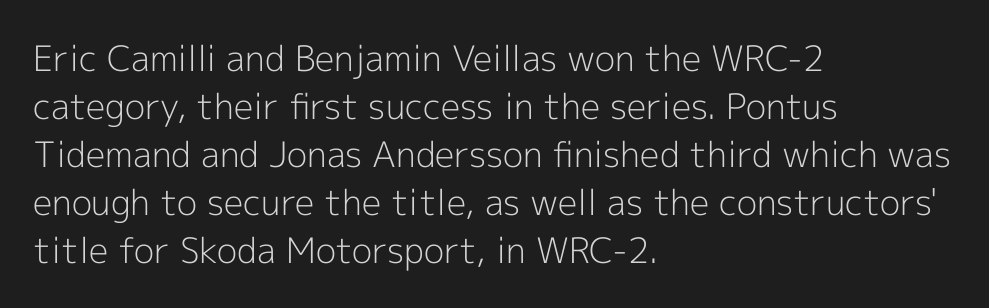
Spacing verdict: proportional, widths tailored to each character. The setting favours the left margin, as ordinary paragraphs usually do. To sum up the face: it is a sans, with no serifs. The tracking reads as untouched default to a designer's eye.
